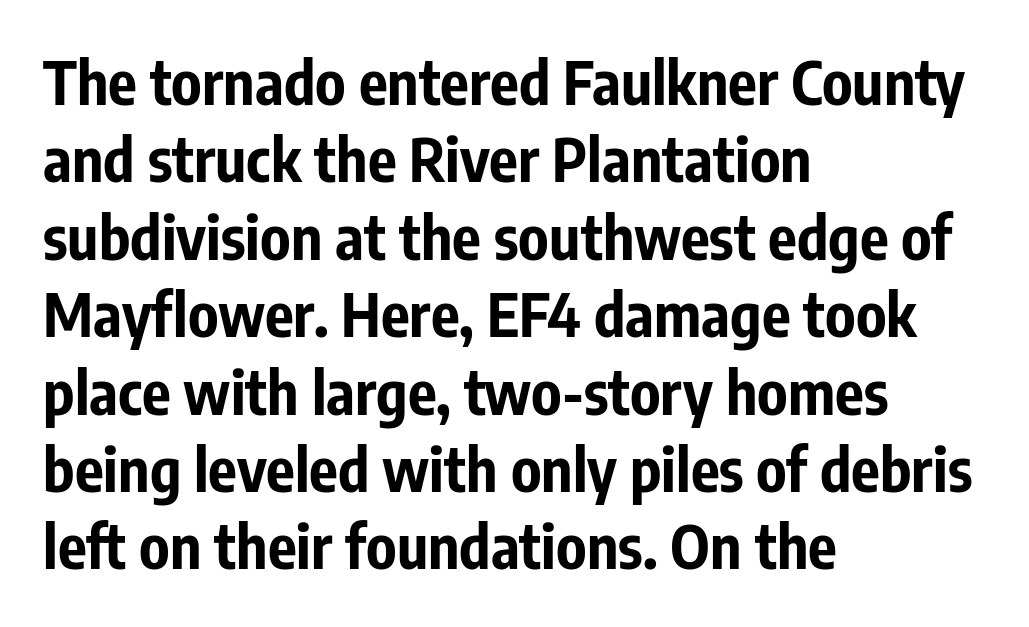
The image shows 60 px bold, condensed sans-serif type, upright; set left-aligned, normal line spacing (1.29x), normal letter spacing, not underlined; low stroke contrast and a medium x-height.
